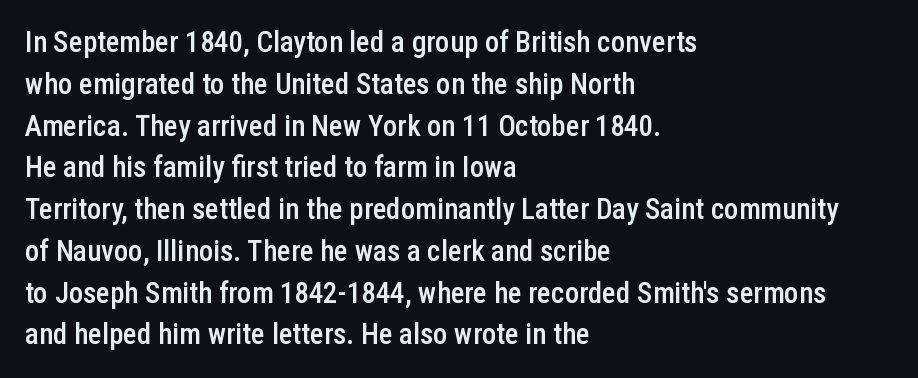
{"serif": "no", "italic": "no", "bold": "semi", "weight": "semibold", "width": "condensed", "stroke_contrast": "low", "x_height": "medium", "monospaced": "no", "underline": "no", "align": "left", "line_spacing": "normal", "line_spacing_ratio": 1.44, "letter_spacing": "normal", "letter_spacing_em": 0.0, "glyph_px": 29}
